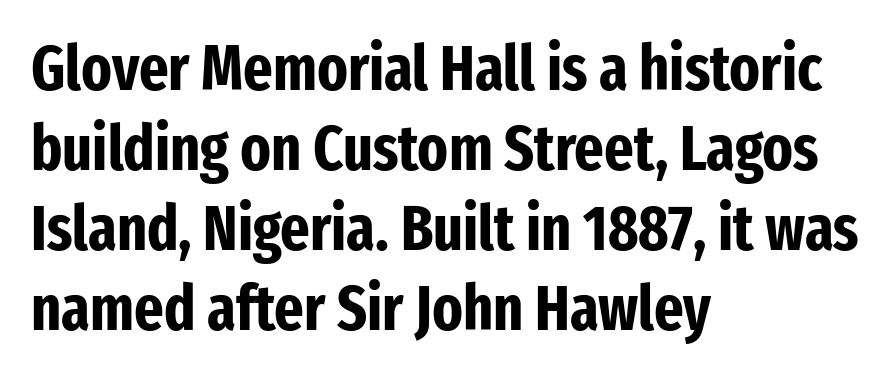
Q: Is the text bold? A: Yes.
Q: Is the text italic (slanted)? A: No, it is upright.
Q: Is the typeface a serif or a sans-serif typeface? A: Sans-serif.
Q: Is the text underlined? A: No.
Q: How is the paragraph aligned? A: Left-aligned.
Q: Is the spacing between letters normal or unusually wide? A: Normal.
Q: Is the spacing between lines tight, normal or loose? A: Normal.
Q: Width (condensed, normal, or wide)? A: Condensed.
Q: Stroke contrast? A: Low.
Q: x-height? A: Medium.
Q: Monospaced? A: No.
